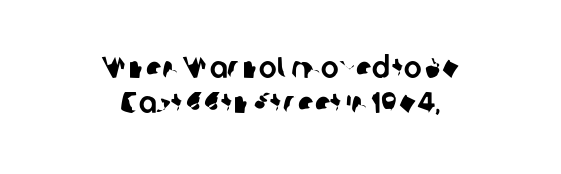
Q: Is the typeface a serif or a sans-serif typeface? A: Sans-serif.
Q: Is the text underlined? A: No.
Q: How is the paragraph aligned? A: Centered.
Q: Is the spacing between letters normal or unusually wide? A: Normal.
Q: Width (condensed, normal, or wide)? A: Normal.
Q: Stroke contrast? A: Low.
Q: x-height? A: Medium.
Q: Monospaced? A: No.
